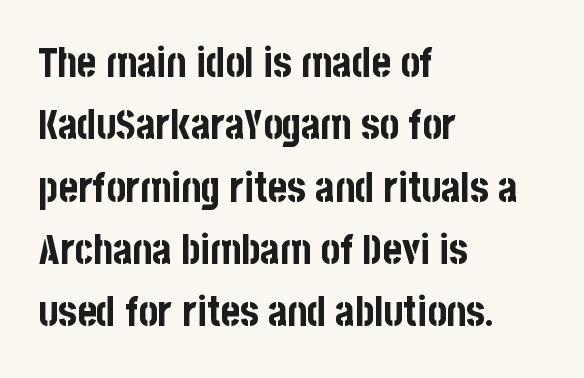
The image shows 41 px bold, condensed sans-serif type, upright; set left-aligned, normal line spacing (1.52x), normal letter spacing, not underlined; low stroke contrast and a large x-height.
